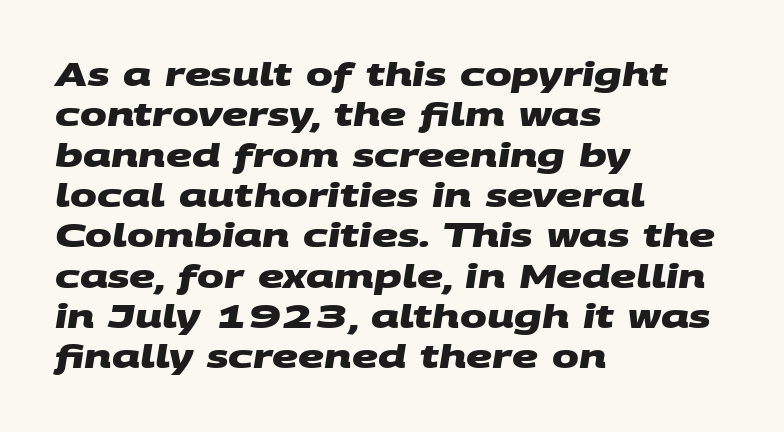
Q: Is the text bold? A: Yes.
Q: Is the typeface a serif or a sans-serif typeface? A: Sans-serif.
Q: Is the text underlined? A: No.
Q: How is the paragraph aligned? A: Left-aligned.
Q: Is the spacing between letters normal or unusually wide? A: Normal.
Q: Is the spacing between lines tight, normal or loose? A: Normal.
Q: Width (condensed, normal, or wide)? A: Wide.
Q: Stroke contrast? A: Medium.
Q: x-height? A: Large.
Q: Monospaced? A: No.
